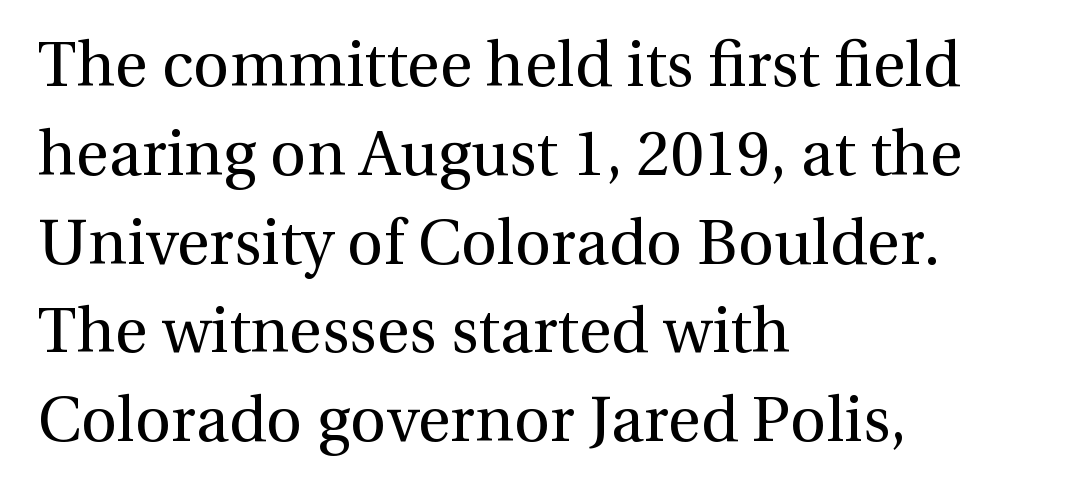
The image shows 63 px regular-weight serif type, upright; set left-aligned, normal line spacing (1.41x), normal letter spacing, not underlined; a medium x-height.
